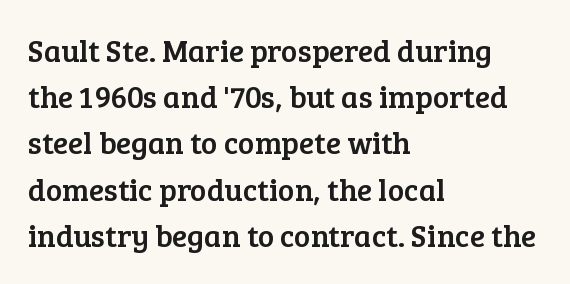
{"serif": "yes", "italic": "no", "width": "normal", "stroke_contrast": "low", "x_height": "medium", "monospaced": "no", "underline": "no", "align": "left", "line_spacing": "normal", "line_spacing_ratio": 1.49, "letter_spacing": "normal", "letter_spacing_em": 0.0, "glyph_px": 31}
